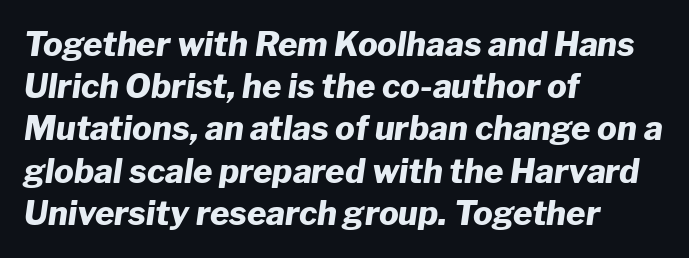
Q: Is the text bold? A: Yes.
Q: Is the text italic (slanted)? A: Yes, it leans right by about 8 degrees.
Q: Is the text underlined? A: No.
Q: How is the paragraph aligned? A: Left-aligned.
Q: Is the spacing between letters normal or unusually wide? A: Normal.
Q: Is the spacing between lines tight, normal or loose? A: Normal.
Q: Width (condensed, normal, or wide)? A: Normal.
Q: Stroke contrast? A: Low.
Q: x-height? A: Medium.
Q: Monospaced? A: No.
